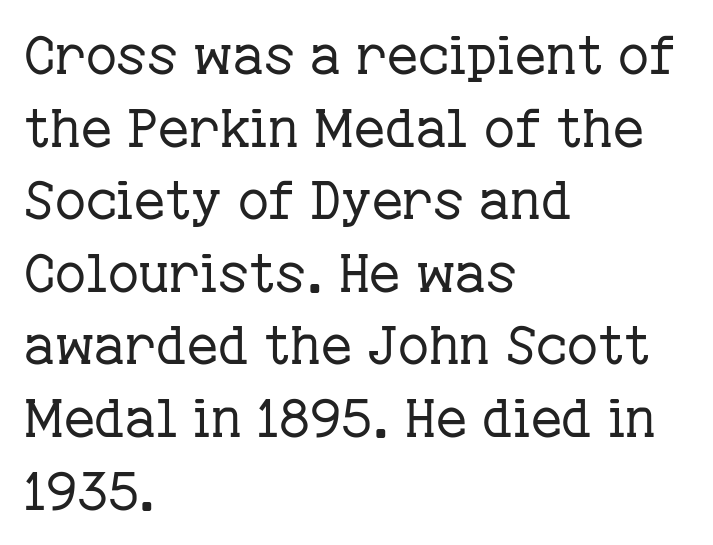
The image shows 53 px regular-weight serif type, upright; set left-aligned, normal line spacing (1.37x), normal letter spacing, not underlined; low stroke contrast and a medium x-height.
